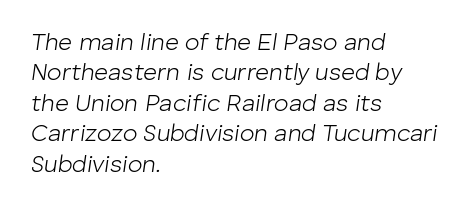
The leading is moderate, giving the passage an even texture. Notice how the passage keeps a crisp vertical edge on the left only. Quick note: underline off. Is the type slanted? Yes — the strokes lean at a clear angle.
